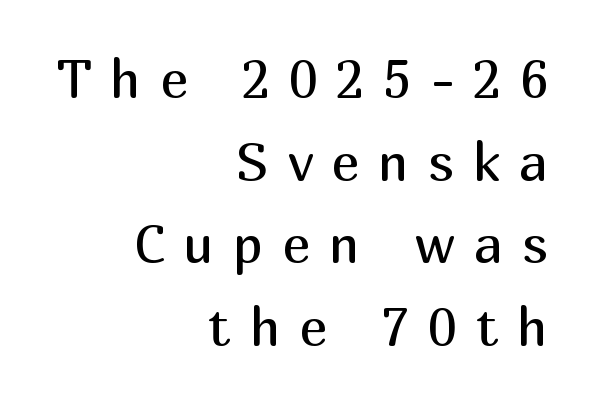
Each new line begins a customary step beneath the previous one. The lines in this sample share a right terminus and differ only in where they begin. The letters are spread apart with noticeably loose tracking. You can tell it's not italic because the verticals are truly vertical.
